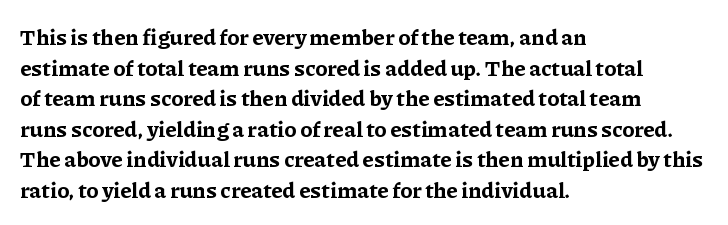
The image shows 22 px bold type, upright; set left-aligned, normal line spacing (1.39x), normal letter spacing, not underlined.
